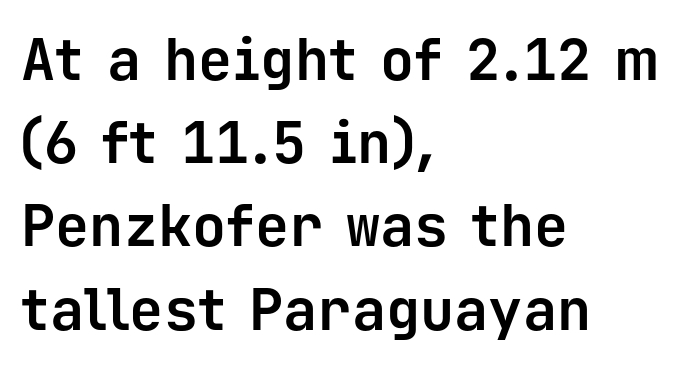
One glance says typical: line gaps are just what's usual. Spacing verdict: monospaced, one width for all characters. Rendered with straight, roman letterforms. As a designer I'd log this as weight 700, bold. The type is set solid horizontally, with unmodified tracking.
